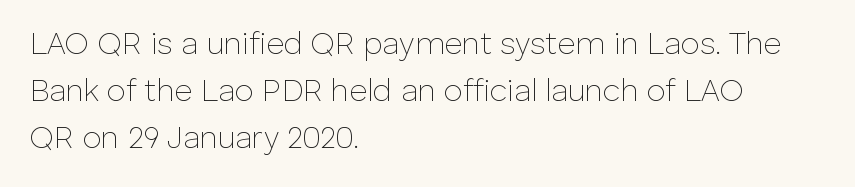
A typesetter would label this face a sans. Stroke mass is kept to a normal reading level or below. A typesetter would call this leading conventional body-copy spacing. You could call the tracking neutral — neither tight nor loose. You could not count columns in this text — the font is proportionally spaced. The lettering holds an erect, upright posture throughout.
